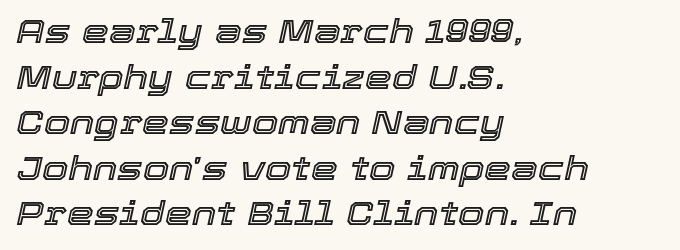
The image shows 34 px text type, italic (leaning right); set left-aligned, normal line spacing (1.34x), normal letter spacing, not underlined; a medium x-height.
